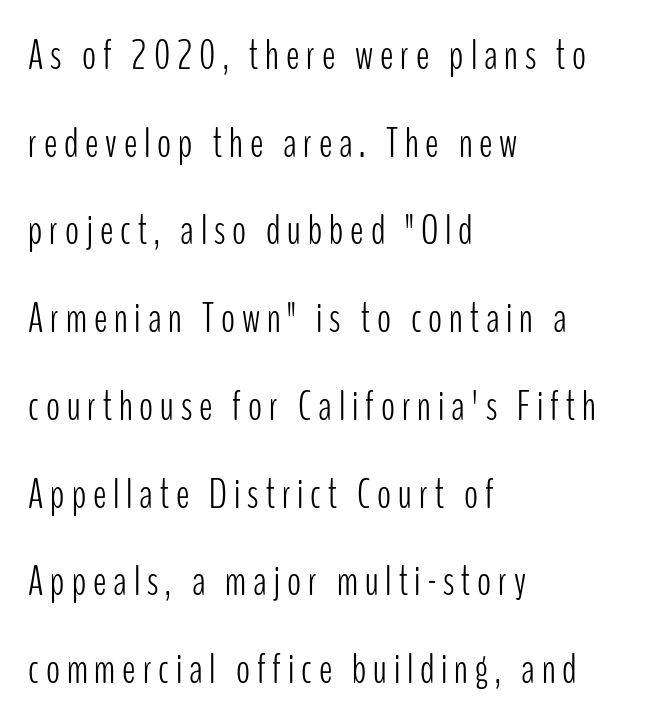
Which margin do the lines hug? The left one — the right edge is uneven. The passage shown is not bold in any degree. The strip under each line holds only bare page. I'd call this a sans setting — the letters go barefoot.
